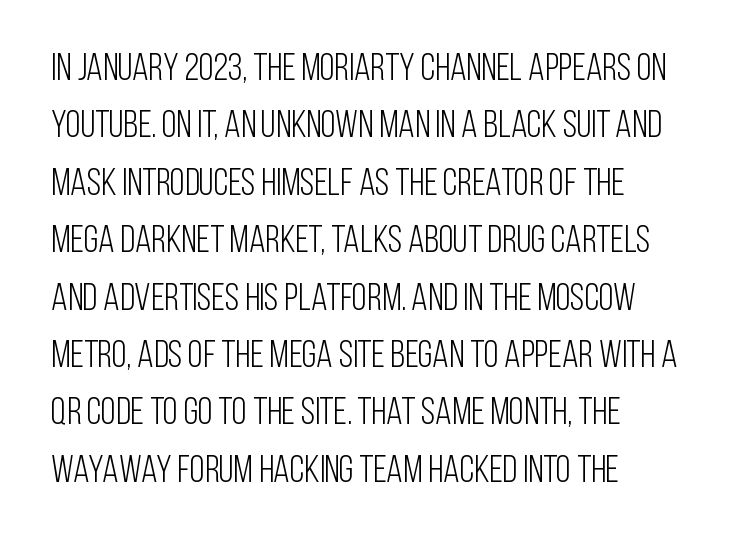
Q: Is the text bold? A: No.
Q: Is the text italic (slanted)? A: No, it is upright.
Q: Is the typeface a serif or a sans-serif typeface? A: Sans-serif.
Q: Is the text underlined? A: No.
Q: How is the paragraph aligned? A: Left-aligned.
Q: Is the spacing between letters normal or unusually wide? A: Normal.
Q: Is the spacing between lines tight, normal or loose? A: Normal.
Q: Width (condensed, normal, or wide)? A: Condensed.
Q: Stroke contrast? A: Low.
Q: x-height? A: Large.
Q: Monospaced? A: No.
